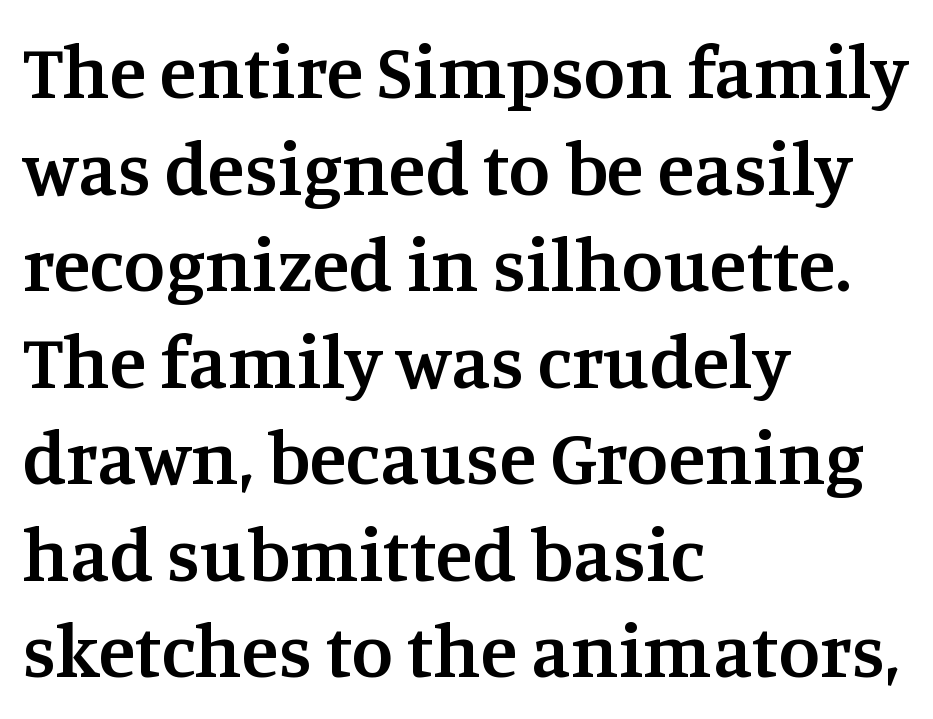
The image shows 76 px semibold serif type, upright; set left-aligned, normal line spacing (1.27x), normal letter spacing, not underlined; medium stroke contrast and a large x-height.
